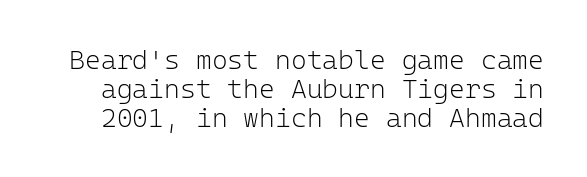
Q: Is the text bold? A: No.
Q: Is the text italic (slanted)? A: No, it is upright.
Q: Is the text underlined? A: No.
Q: Is the spacing between letters normal or unusually wide? A: Normal.
Q: Is the spacing between lines tight, normal or loose? A: Tight.
